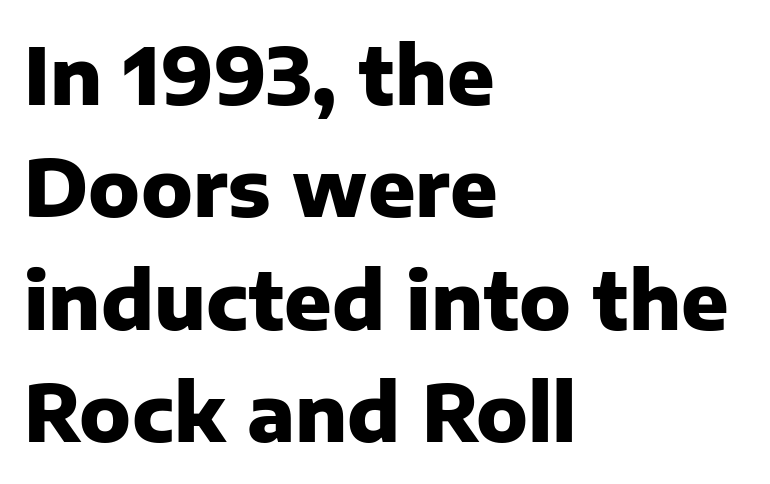
Q: Is the text bold? A: Yes.
Q: Is the text italic (slanted)? A: No, it is upright.
Q: Is the typeface a serif or a sans-serif typeface? A: Sans-serif.
Q: Is the text underlined? A: No.
Q: How is the paragraph aligned? A: Left-aligned.
Q: Is the spacing between letters normal or unusually wide? A: Normal.
Q: Is the spacing between lines tight, normal or loose? A: Normal.
Q: Width (condensed, normal, or wide)? A: Normal.
Q: Stroke contrast? A: Low.
Q: x-height? A: Medium.
Q: Monospaced? A: No.
